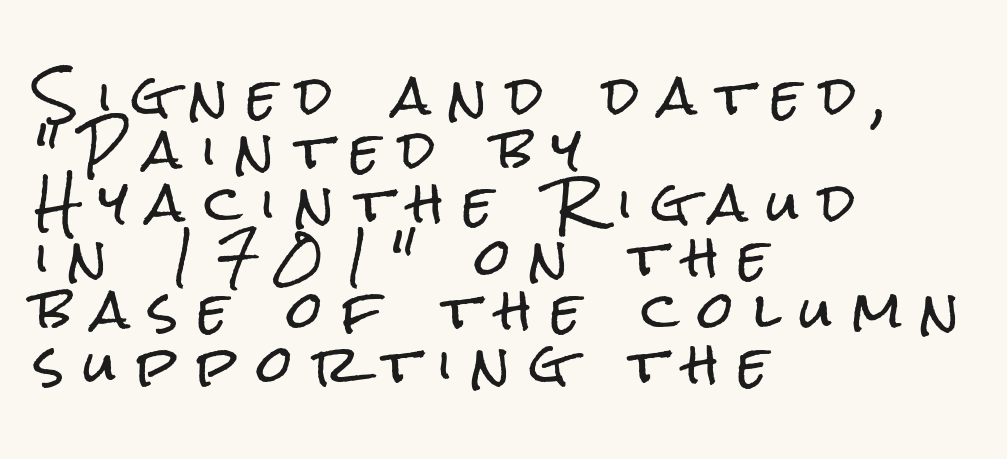
Q: Is the text italic (slanted)? A: No, it is upright.
Q: Is the typeface a serif or a sans-serif typeface? A: Sans-serif.
Q: Is the text underlined? A: No.
Q: How is the paragraph aligned? A: Left-aligned.
Q: Is the spacing between letters normal or unusually wide? A: Unusually wide.
Q: Is the spacing between lines tight, normal or loose? A: Tight.
Q: Width (condensed, normal, or wide)? A: Condensed.
Q: Stroke contrast? A: Low.
Q: x-height? A: Medium.
Q: Monospaced? A: No.
